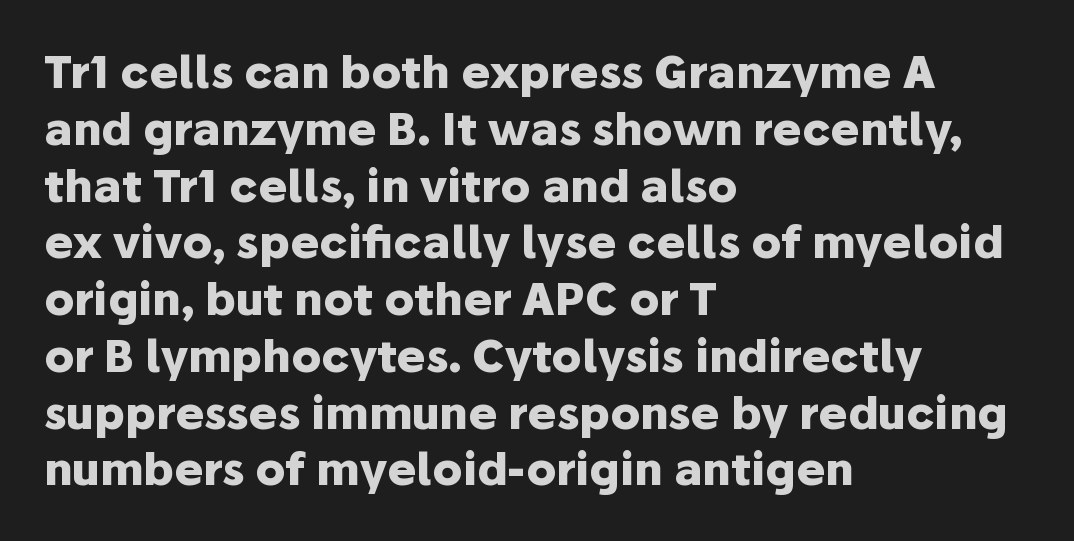
The glyphs are unaccompanied by any horizontal stroke below them. Upright lettering throughout. This sample has the flowing, uneven cadence of proportional lettering. I'd describe the lettering as bold — thick and assertive. This sample uses plain, unmodified letter spacing.
